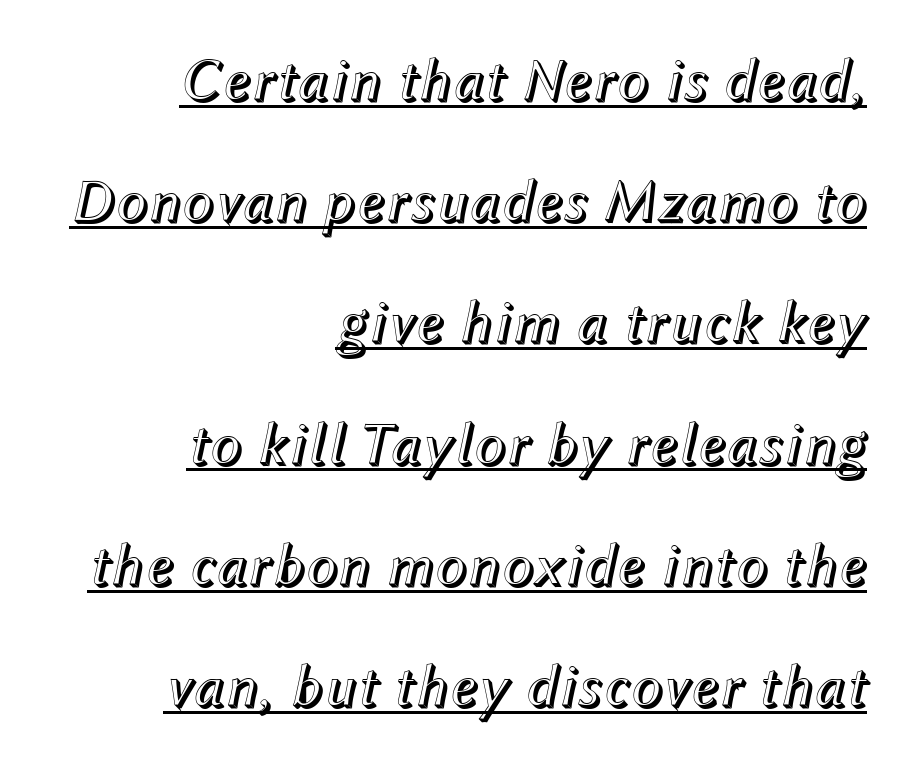
{"italic": "yes", "lean": "right", "slant_degrees": 12, "width": "normal", "x_height": "medium", "monospaced": "no", "underline": "yes", "align": "right", "line_spacing": "loose", "line_spacing_ratio": 2.02, "letter_spacing": "normal", "letter_spacing_em": 0.0, "glyph_px": 60}
